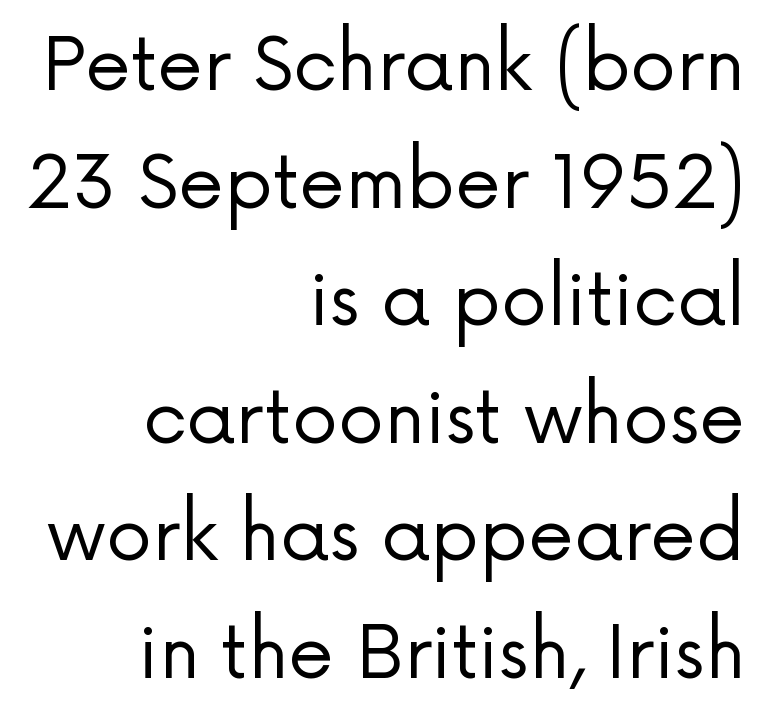
This sample has the flowing, uneven cadence of proportional lettering. Type style note: lacks serifs. This is the regular roman posture of the typeface. Each line ends at the same right margin while the left side varies. This sample keeps an unexceptional amount of space between lines.
